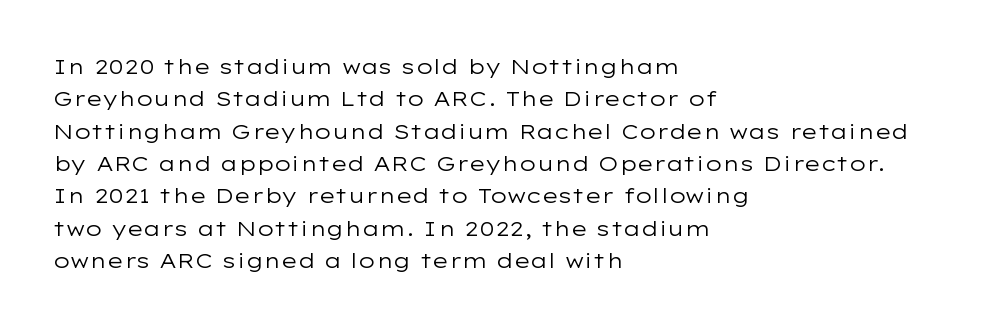
Q: Is the text bold? A: No.
Q: Is the text italic (slanted)? A: No, it is upright.
Q: Is the text underlined? A: No.
Q: How is the paragraph aligned? A: Left-aligned.
Q: Is the spacing between letters normal or unusually wide? A: Normal.
Q: Is the spacing between lines tight, normal or loose? A: Normal.
